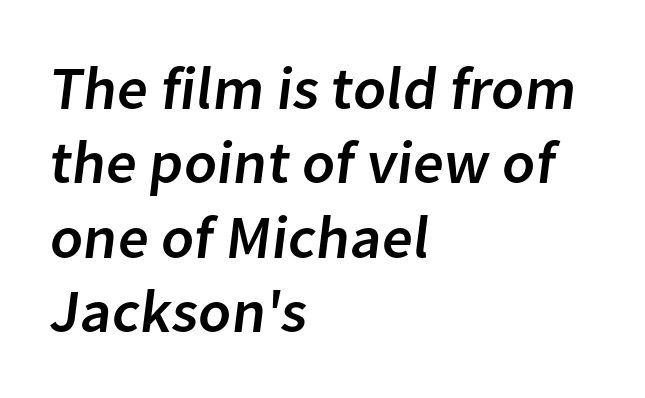
The gaps between neighbouring characters are ordinary and unremarkable. Type style note: lacks serifs. Varying glyph widths throughout — classic text-font behaviour. Reading down the block, your eye returns to a fixed left position each line.
